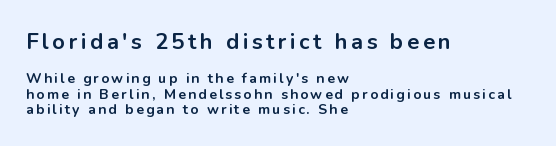
The image shows 22 px bold type, upright; set left-aligned, tight line spacing (1.11x), not underlined; the first (top) block is 1.57x larger.
